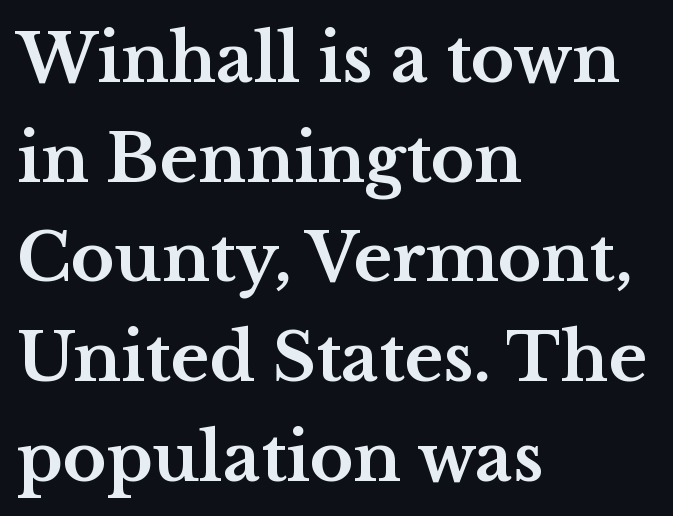
A roman cut, with each character standing at attention. Is this a fixed-width face? No — the glyphs have proportional, varying widths. The leading is moderate, giving the passage an even texture. The zone under the glyphs is completely vacant. Nothing unusual about the tracking: characters are spaced as the font intends.
